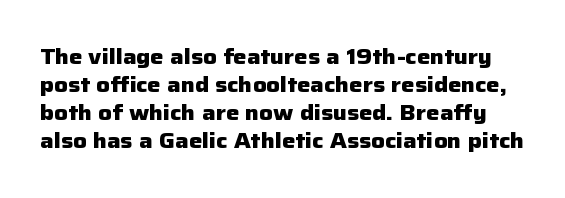
The image shows 21 px bold type, upright; set normal line spacing (1.33x), normal letter spacing, not underlined.
